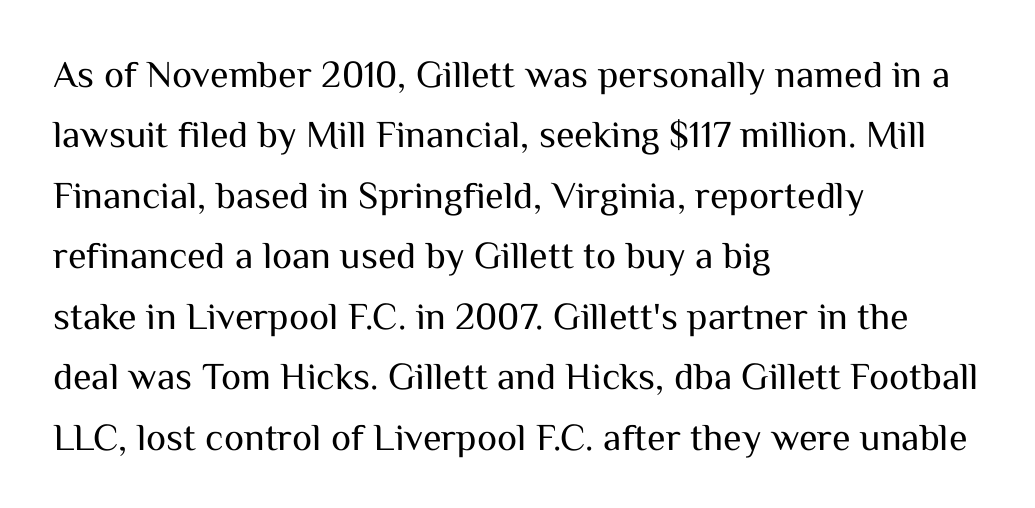
Q: Is the text bold? A: No.
Q: Is the text italic (slanted)? A: No, it is upright.
Q: Is the typeface a serif or a sans-serif typeface? A: Sans-serif.
Q: Is the text underlined? A: No.
Q: How is the paragraph aligned? A: Left-aligned.
Q: Is the spacing between letters normal or unusually wide? A: Normal.
Q: Is the spacing between lines tight, normal or loose? A: Normal.
Q: Width (condensed, normal, or wide)? A: Normal.
Q: Stroke contrast? A: Medium.
Q: x-height? A: Medium.
Q: Monospaced? A: No.
